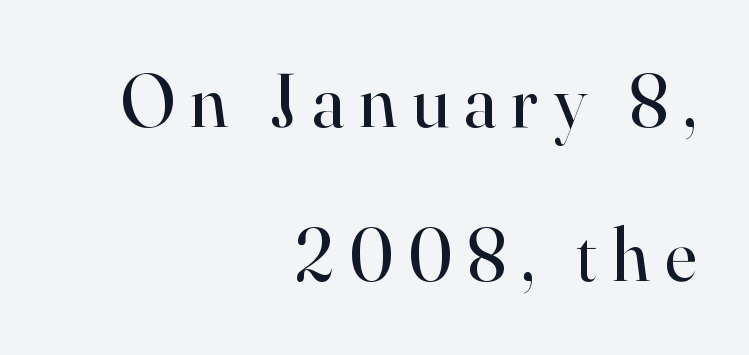
The gaps between neighbouring characters are conspicuously large. Spacing verdict: proportional, widths tailored to each character. The gap between lines stays unmarked. The lines are quadded right.
